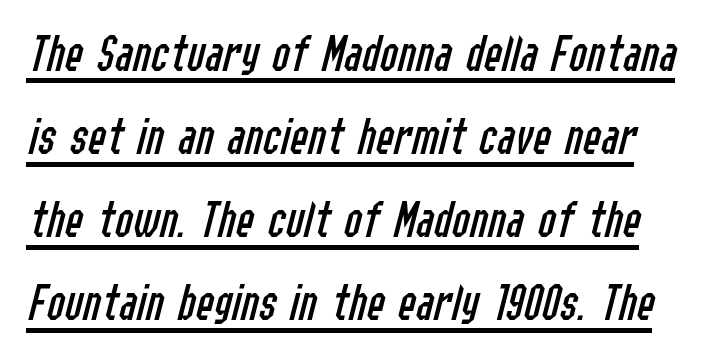
Caption: standard tracking, unaltered. No extra ink here — the face is not bold. Yep, that's italic — everything's leaning. The rows are spaced the way most documents space them.
